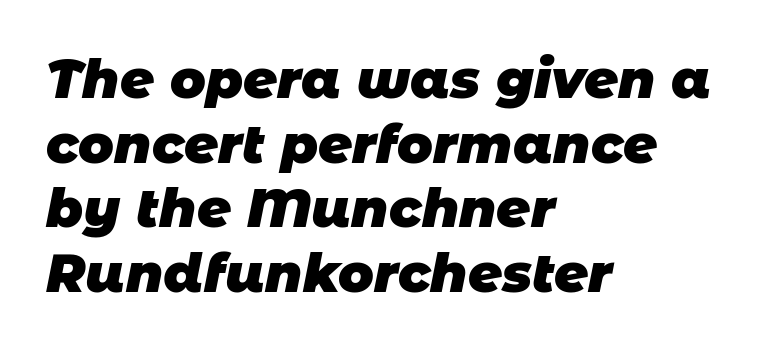
The image shows 53 px heavy sans-serif type; set left-aligned, line spacing 1.22x, normal letter spacing, not underlined; low stroke contrast and a large x-height.
